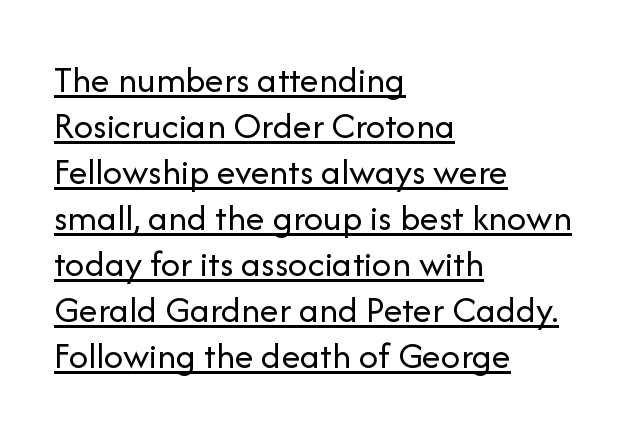
{"serif": "no", "italic": "no", "bold": "no", "weight": "regular", "width": "normal", "stroke_contrast": "low", "x_height": "medium", "monospaced": "no", "underline": "yes", "align": "left", "line_spacing_ratio": 1.21, "letter_spacing": "normal", "letter_spacing_em": 0.0, "glyph_px": 38}
